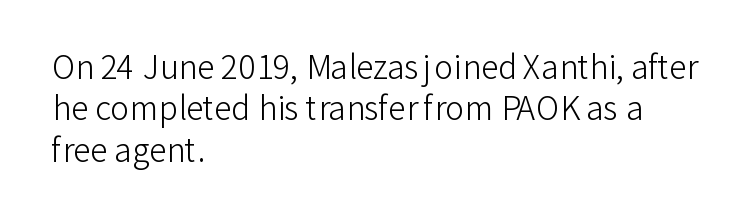
The image shows 32 px light sans-serif type, upright; set left-aligned, normal line spacing (1.29x), normal letter spacing, not underlined; low stroke contrast and a medium x-height.
